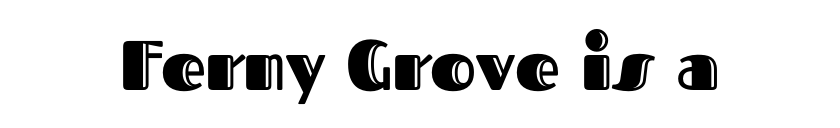
The image shows 70 px text type, upright; set centered, normal letter spacing, not underlined; a medium x-height.
